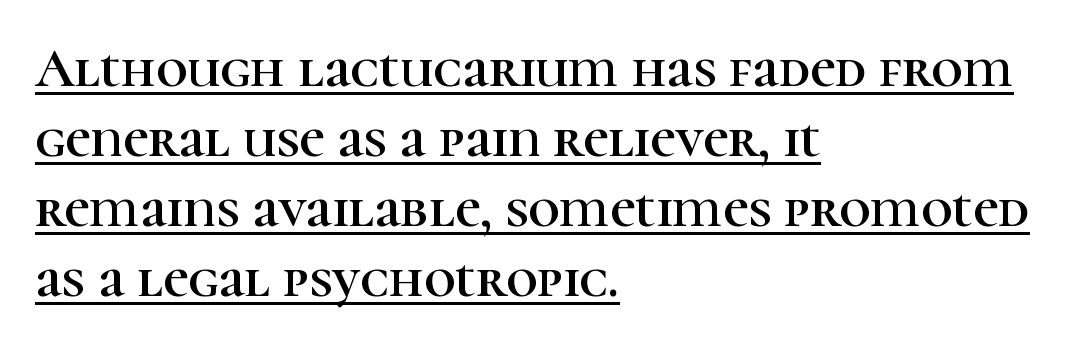
{"serif": "yes", "italic": "no", "width": "normal", "stroke_contrast": "high", "x_height": "medium", "monospaced": "no", "underline": "yes", "align": "left", "line_spacing": "normal", "line_spacing_ratio": 1.27, "letter_spacing": "normal", "letter_spacing_em": 0.0, "glyph_px": 55}
